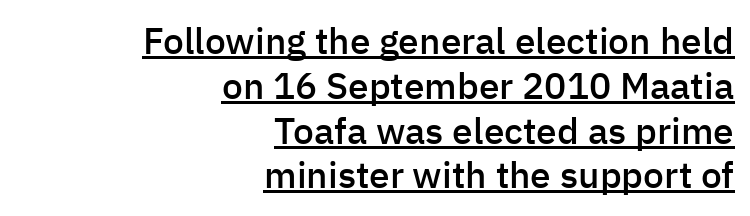
{"serif": "no", "italic": "no", "bold": "semi", "weight": "semibold", "width": "normal", "stroke_contrast": "low", "x_height": "medium", "monospaced": "no", "underline": "yes", "align": "right", "line_spacing_ratio": 1.21, "letter_spacing": "normal", "letter_spacing_em": 0.0, "glyph_px": 37}
